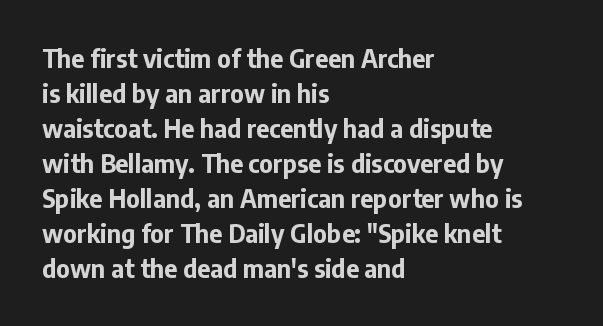
{"italic": "no", "bold": "yes", "underline": "no", "align": "left", "line_spacing": "normal", "line_spacing_ratio": 1.4, "letter_spacing": "normal", "letter_spacing_em": 0.0, "glyph_px": 25}
